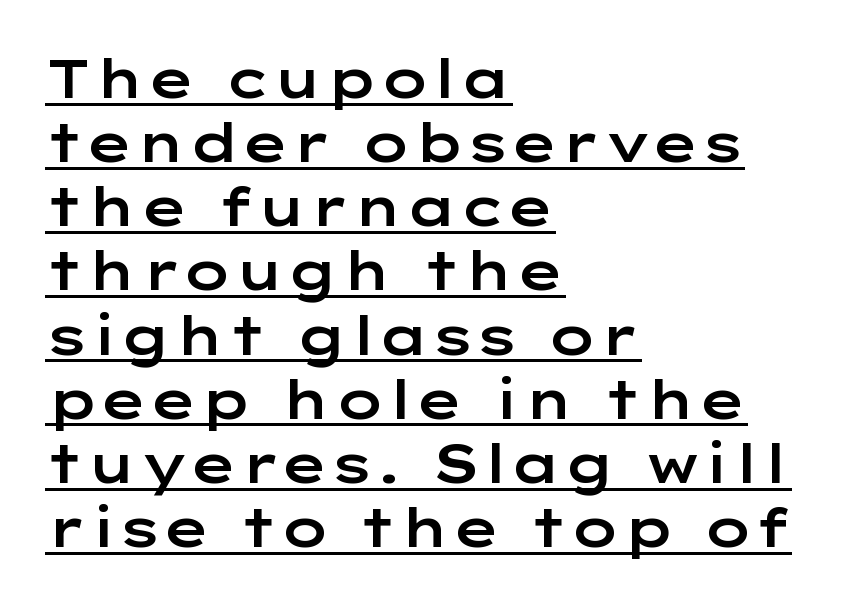
{"serif": "no", "italic": "no", "width": "wide", "stroke_contrast": "low", "x_height": "medium", "monospaced": "no", "underline": "yes", "align": "left", "line_spacing_ratio": 1.21, "letter_spacing": "normal", "letter_spacing_em": 0.0, "glyph_px": 53}
